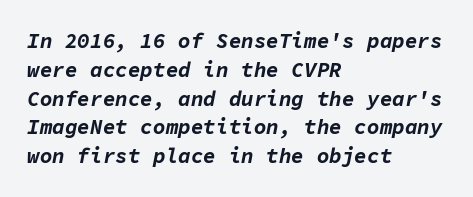
{"italic": "yes", "lean": "right", "slant_degrees": 11, "bold": "yes", "underline": "no", "align": "left", "line_spacing": "normal", "line_spacing_ratio": 1.37, "letter_spacing": "normal", "letter_spacing_em": 0.0, "glyph_px": 21}
